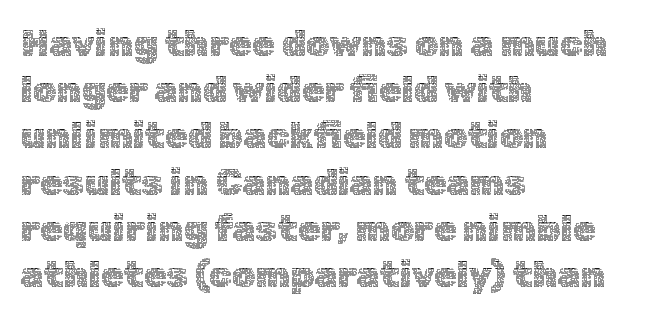
The image shows 37 px thin type, upright; set left-aligned, normal line spacing (1.25x), normal letter spacing, not underlined; a medium x-height.
